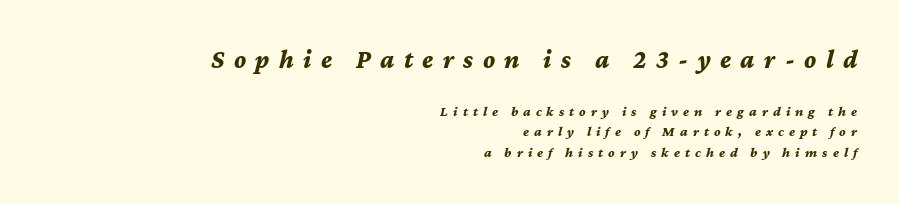
{"italic": "yes", "lean": "right", "slant_degrees": 12, "bold": "yes", "underline": "no", "align": "right", "line_spacing": "normal", "line_spacing_ratio": 1.49, "letter_spacing": "wide", "letter_spacing_em": 0.36, "larger_block": "first", "size_ratio": 1.86, "glyph_px": 26}
